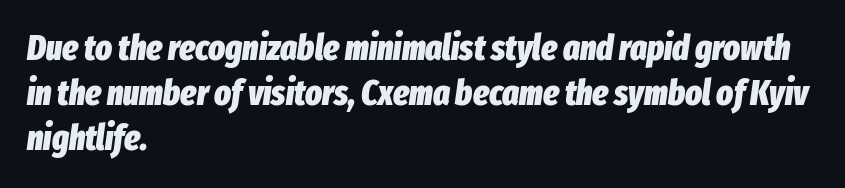
The image shows 35 px heavy, condensed type, italic (leaning right); set left-aligned, normal line spacing (1.29x), normal letter spacing, not underlined; low stroke contrast and a medium x-height.
